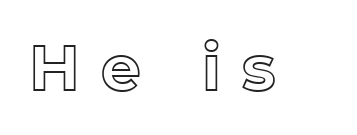
The image shows 63 px text type, upright; set unusually wide letter spacing (+0.34 em), not underlined; a medium x-height.
